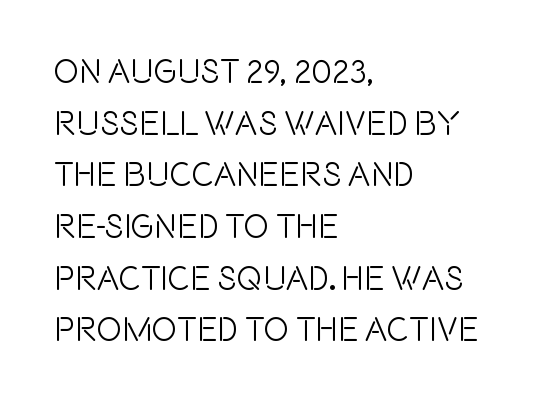
Q: Is the text italic (slanted)? A: No, it is upright.
Q: Is the typeface a serif or a sans-serif typeface? A: Sans-serif.
Q: Is the text underlined? A: No.
Q: How is the paragraph aligned? A: Left-aligned.
Q: Is the spacing between letters normal or unusually wide? A: Normal.
Q: Is the spacing between lines tight, normal or loose? A: Normal.
Q: Width (condensed, normal, or wide)? A: Condensed.
Q: x-height? A: Large.
Q: Monospaced? A: No.
